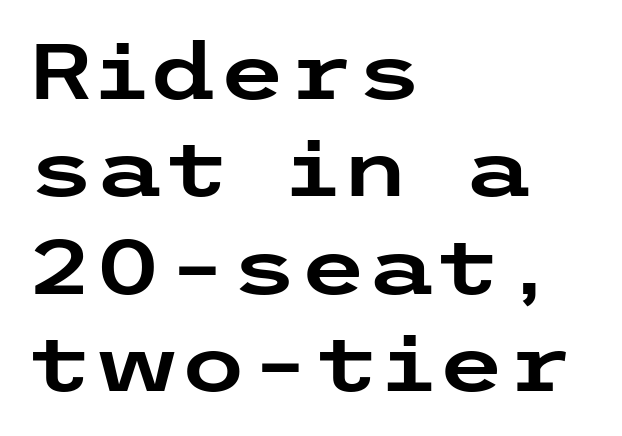
{"serif": "no", "italic": "no", "width": "wide", "stroke_contrast": "low", "x_height": "medium", "underline": "no", "align": "left", "line_spacing": "normal", "line_spacing_ratio": 1.25, "letter_spacing": "normal", "letter_spacing_em": 0.0, "glyph_px": 78}
